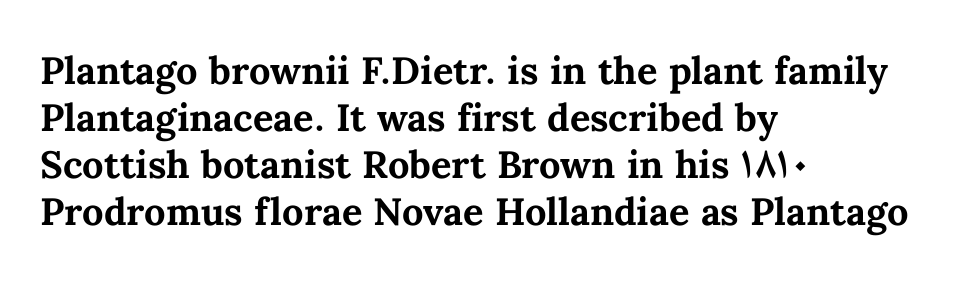
The image shows 38 px bold type, upright; set left-aligned, line spacing 1.24x, normal letter spacing, not underlined; medium stroke contrast and a medium x-height.
